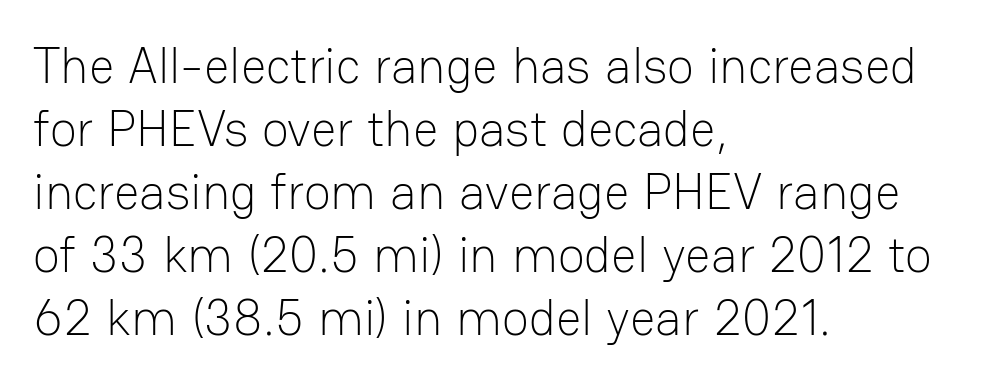
Weight: not bold — regular or lighter. The passage shown is typeset with a sans-serif family. Reading down the column, the eye jumps a familiar distance to each next line. Underline: absent. The typesetter chose a ragged-right arrangement here. These lines are rendered in a variable-pitch font.
